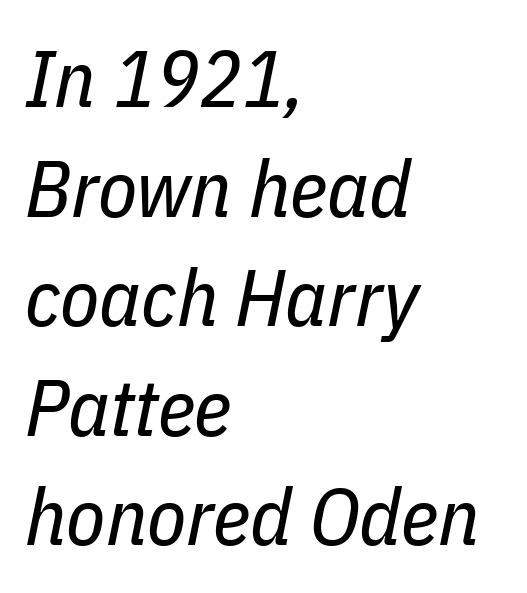
Is the type slanted? Yes — the strokes lean at a clear angle. Is the block centered? No — it sits flush against the left margin. These lines keep a tight, regular rhythm from letter to letter. The font is comparable to plain body text, perhaps lighter. The rendering uses natural spacing where letterforms have individual widths.
